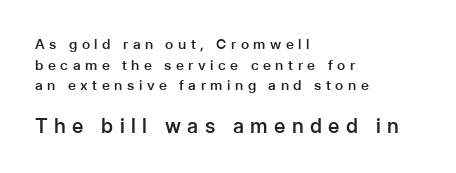
{"italic": "no", "bold": "semi", "underline": "no", "align": "left", "line_spacing": "normal", "line_spacing_ratio": 1.47, "letter_spacing": "wide", "letter_spacing_em": 0.32, "larger_block": "second", "size_ratio": 1.43, "glyph_px": 20}
